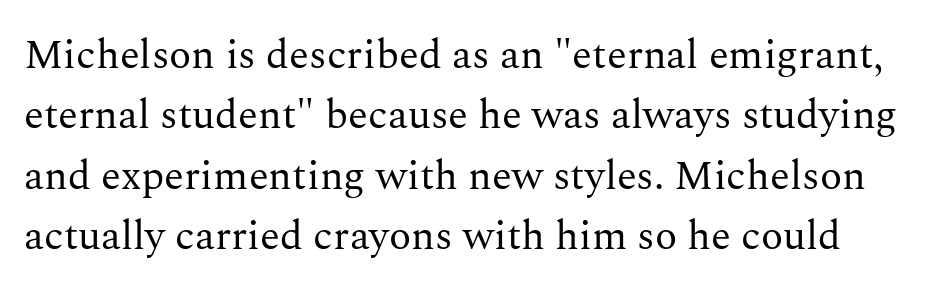
Note the varied advance widths — an 'i' is clearly narrower than an 'm'. The font is comparable to plain body text, perhaps lighter. The font's upright variant was chosen for this text. Unmarked baselines from the first word to the last. A normal amount of white space separates one row of letters from the next.
